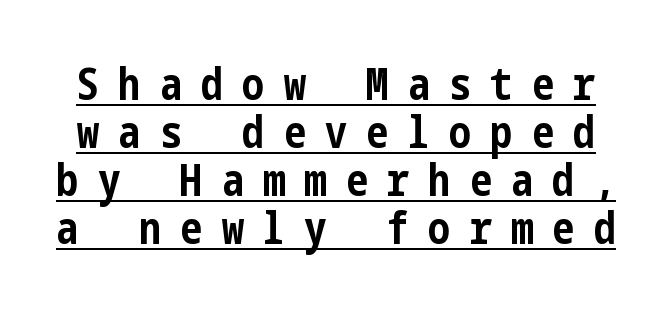
The image shows 44 px bold, condensed sans-serif type, upright; set tight line spacing (1.09x), unusually wide letter spacing (+0.44 em), underlined; low stroke contrast and a medium x-height.
